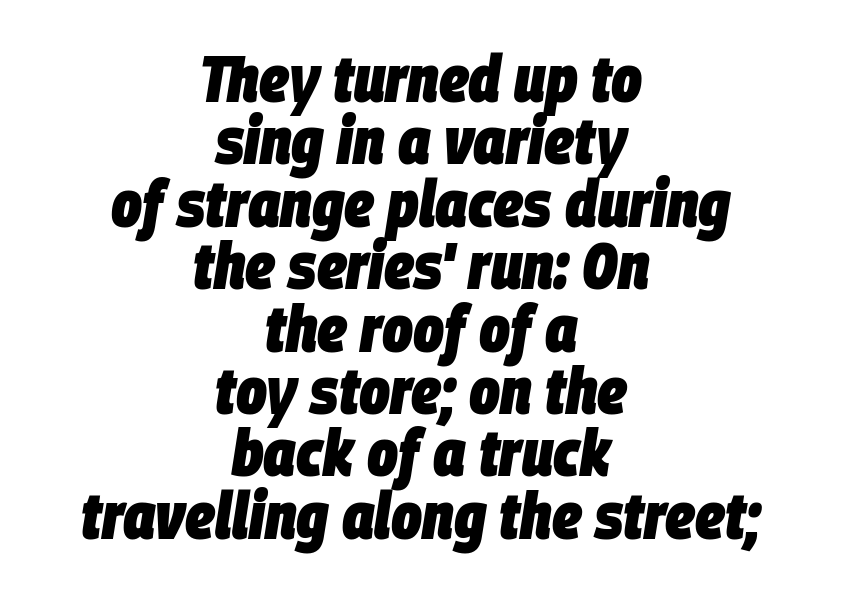
Notice how descenders almost collide with the ascenders below — that's tight leading. The rendering uses a bold face; every stroke is thick and dark. The rendering positions every line midway between the sides. The gap between lines stays unmarked.
